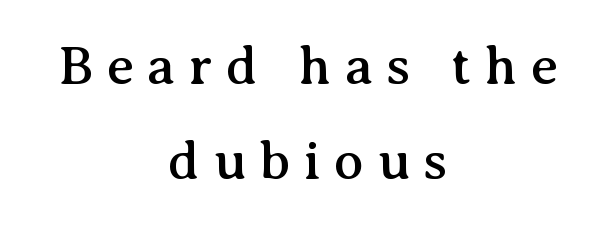
The image shows 55 px serif type, upright; set centered, line spacing 1.72x, unusually wide letter spacing (+0.24 em), not underlined; medium stroke contrast and a medium x-height.
